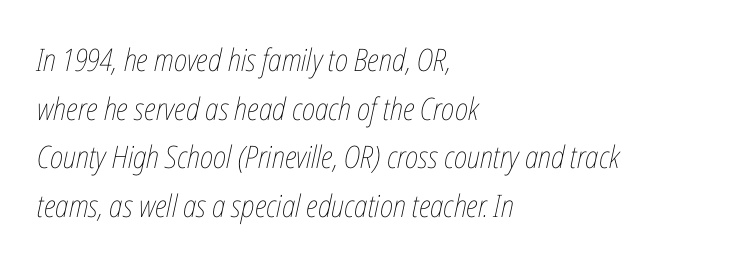
Q: Is the text bold? A: No.
Q: Is the text italic (slanted)? A: Yes, it leans right by about 12 degrees.
Q: Is the text underlined? A: No.
Q: How is the paragraph aligned? A: Left-aligned.
Q: Is the spacing between letters normal or unusually wide? A: Normal.
Q: Is the spacing between lines tight, normal or loose? A: Normal.
Q: Width (condensed, normal, or wide)? A: Condensed.
Q: Stroke contrast? A: Low.
Q: x-height? A: Medium.
Q: Monospaced? A: No.
